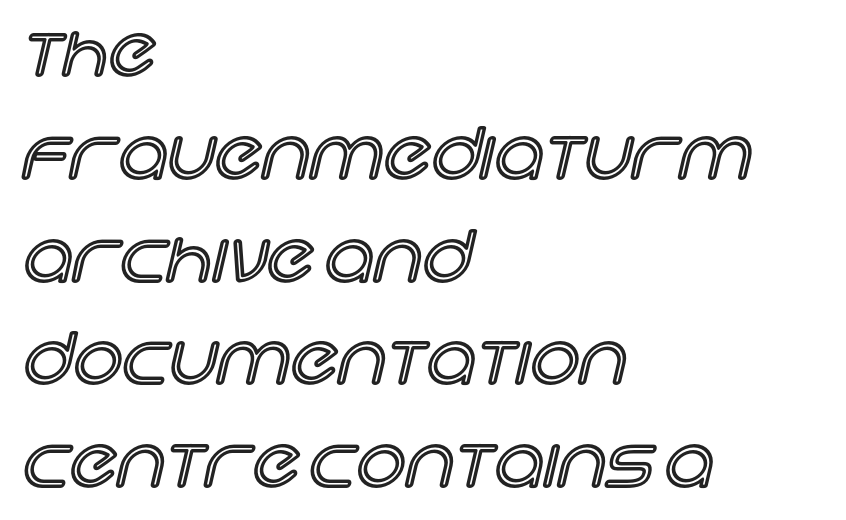
Note the varied advance widths — an 'i' is clearly narrower than an 'm'. This sample uses plain, unmodified letter spacing. Leading matches the norm, producing a regular column. The lines in this sample share a left origin and differ only in where they stop. Clear beneath every line of the passage.
